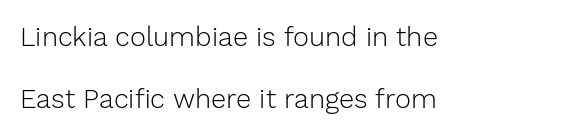
The image shows 27 px text type, upright; set left-aligned, loose line spacing (2.29x), normal letter spacing, not underlined.
